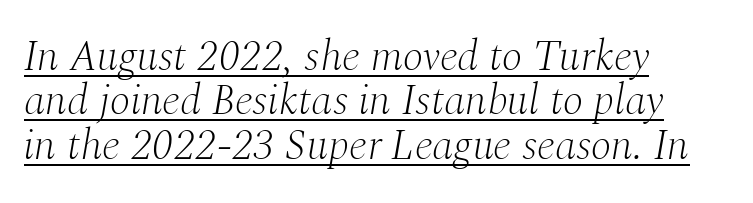
Q: Is the text bold? A: No.
Q: Is the text italic (slanted)? A: Yes, it leans right by about 10 degrees.
Q: Is the typeface a serif or a sans-serif typeface? A: Serif.
Q: Is the text underlined? A: Yes.
Q: How is the paragraph aligned? A: Left-aligned.
Q: Is the spacing between letters normal or unusually wide? A: Normal.
Q: Is the spacing between lines tight, normal or loose? A: Tight.
Q: Width (condensed, normal, or wide)? A: Normal.
Q: Stroke contrast? A: Medium.
Q: x-height? A: Medium.
Q: Monospaced? A: No.
